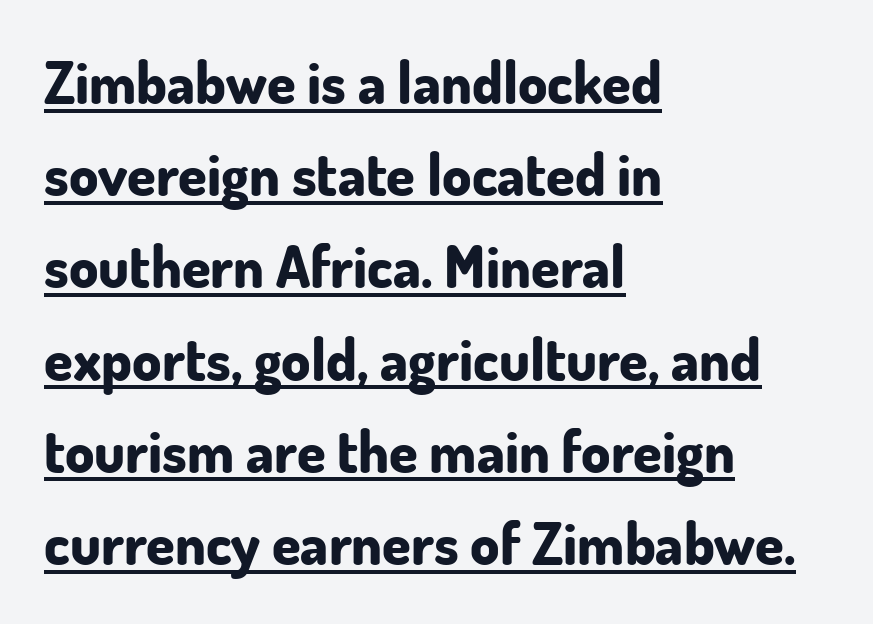
{"serif": "no", "italic": "no", "bold": "yes", "weight": "bold", "width": "normal", "stroke_contrast": "low", "x_height": "small", "monospaced": "no", "underline": "yes", "align": "left", "line_spacing": "normal", "line_spacing_ratio": 1.59, "letter_spacing": "normal", "letter_spacing_em": 0.0, "glyph_px": 58}
